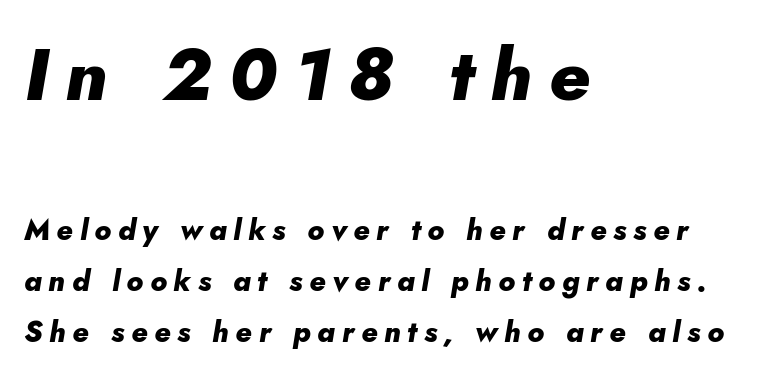
{"italic": "yes", "lean": "right", "slant_degrees": 10, "bold": "yes", "weight": "heavy", "width": "normal", "stroke_contrast": "low", "x_height": "small", "monospaced": "no", "underline": "no", "align": "left", "line_spacing_ratio": 1.75, "letter_spacing": "wide", "letter_spacing_em": 0.23, "larger_block": "first", "size_ratio": 2.52, "glyph_px": 73}
